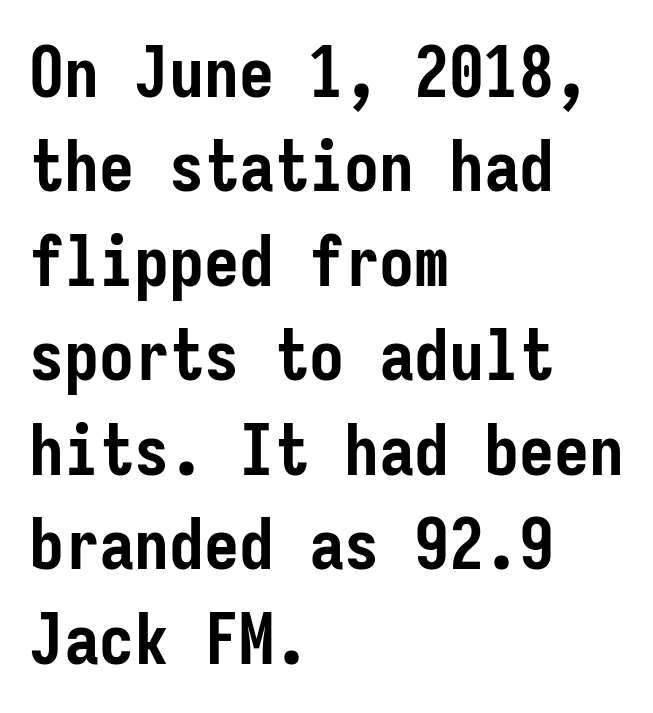
{"serif": "no", "italic": "no", "bold": "yes", "weight": "semibold", "width": "condensed", "stroke_contrast": "low", "x_height": "medium", "monospaced": "yes", "underline": "no", "align": "left", "line_spacing": "normal", "line_spacing_ratio": 1.35, "letter_spacing": "normal", "letter_spacing_em": 0.0, "glyph_px": 70}
